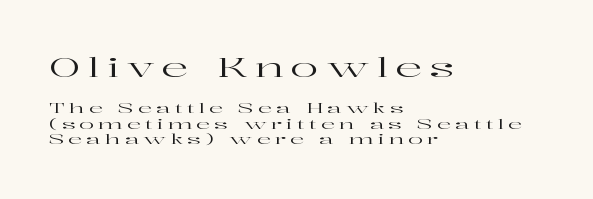
The image shows 26 px text type, upright; set left-aligned, tight line spacing (1.1x), unusually wide letter spacing (+0.29 em), not underlined; the first (top) block is 1.86x larger.
